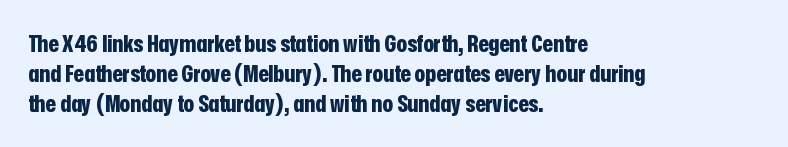
{"italic": "no", "bold": "yes", "underline": "no", "align": "left", "line_spacing": "normal", "line_spacing_ratio": 1.26, "letter_spacing": "normal", "letter_spacing_em": 0.0, "glyph_px": 24}
